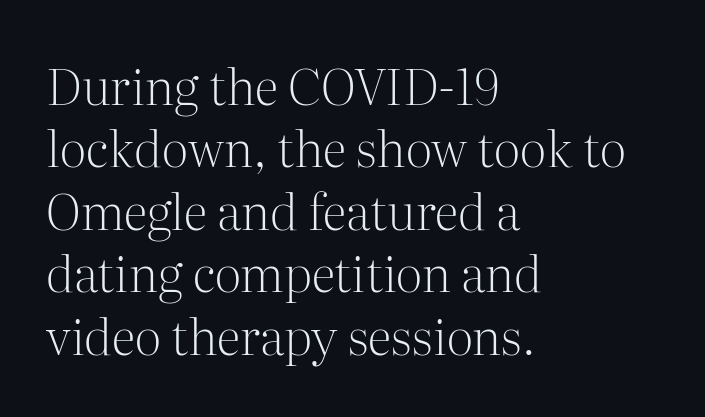
The image shows 50 px light serif type, upright; set left-aligned, normal line spacing (1.25x), normal letter spacing, not underlined; medium stroke contrast and a medium x-height.
